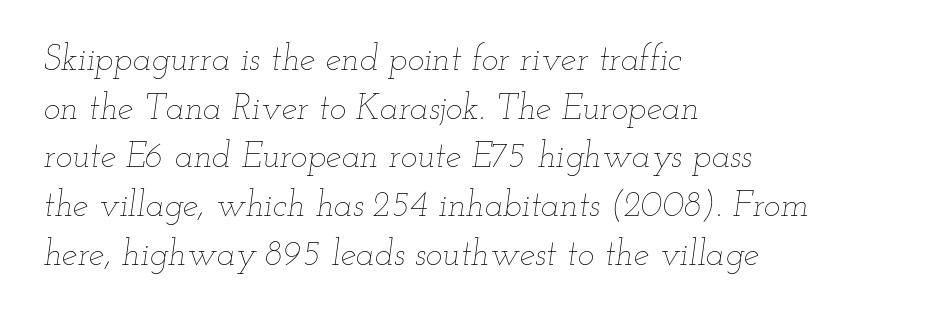
Q: Is the text bold? A: No.
Q: Is the text italic (slanted)? A: Yes, it leans right by about 12 degrees.
Q: Is the text underlined? A: No.
Q: How is the paragraph aligned? A: Left-aligned.
Q: Is the spacing between letters normal or unusually wide? A: Normal.
Q: Is the spacing between lines tight, normal or loose? A: Normal.
Q: Width (condensed, normal, or wide)? A: Wide.
Q: Stroke contrast? A: Low.
Q: x-height? A: Small.
Q: Monospaced? A: No.
